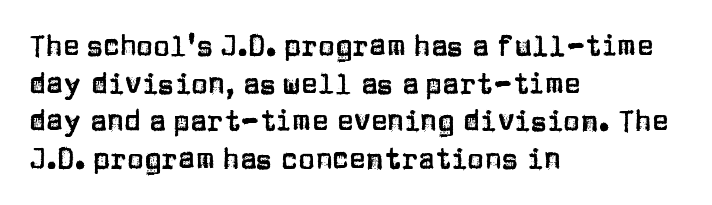
{"serif": "no", "italic": "no", "width": "normal", "stroke_contrast": "low", "x_height": "large", "monospaced": "no", "underline": "no", "align": "left", "line_spacing": "normal", "line_spacing_ratio": 1.34, "letter_spacing": "normal", "letter_spacing_em": 0.0, "glyph_px": 28}
